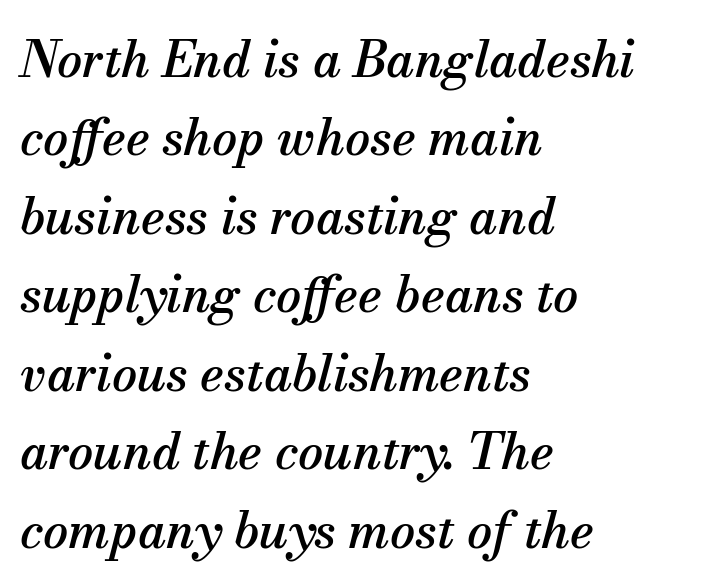
The image shows 50 px serif type, italic (leaning right); set left-aligned, normal line spacing (1.57x), normal letter spacing, not underlined; medium stroke contrast and a small x-height.
